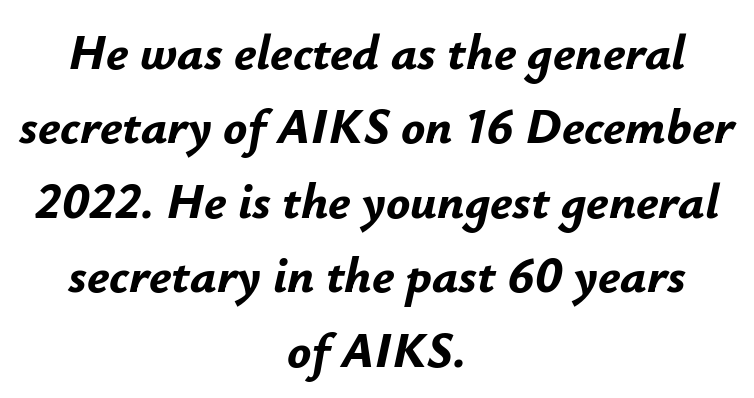
The image shows 50 px bold type, italic (leaning right); set centered, normal line spacing (1.49x), normal letter spacing, not underlined; low stroke contrast and a small x-height.
